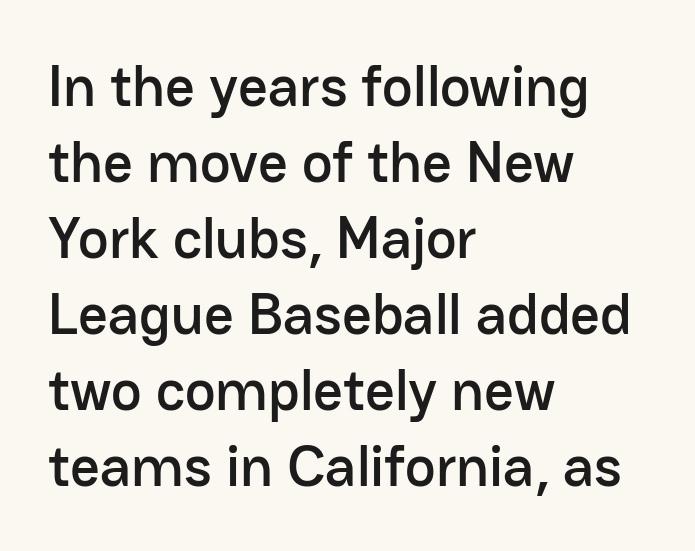
Q: Is the text italic (slanted)? A: No, it is upright.
Q: Is the typeface a serif or a sans-serif typeface? A: Sans-serif.
Q: Is the text underlined? A: No.
Q: How is the paragraph aligned? A: Left-aligned.
Q: Is the spacing between letters normal or unusually wide? A: Normal.
Q: Is the spacing between lines tight, normal or loose? A: Normal.
Q: Width (condensed, normal, or wide)? A: Normal.
Q: Stroke contrast? A: Low.
Q: x-height? A: Medium.
Q: Monospaced? A: No.
